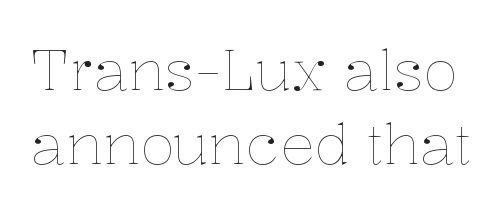
Characters remain perfectly vertical along every line. Is there much room between lines? A standard amount, neither cramped nor airy. The passage shown is not bold in any degree. Does extra space separate the letters? No, they use regular spacing. You could not count columns in this text — the font is proportionally spaced. Descenders hang freely into open space.
